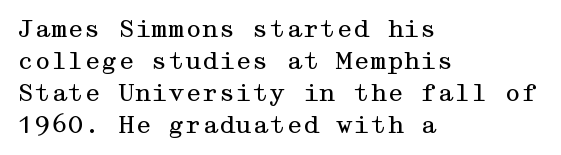
{"italic": "no", "bold": "no", "underline": "no", "align": "left", "line_spacing": "normal", "line_spacing_ratio": 1.33, "letter_spacing": "normal", "letter_spacing_em": 0.0, "glyph_px": 24}
